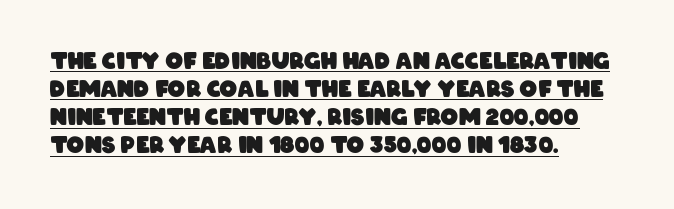
A student would call this left alignment; a typographer would say flush left, rag right. Here the glyphs are tracked normally, forming tight word shapes. Quick note: underline on. Pretty heavy lettering here — definitely bold. In terms of leading, this rendering sits right in the middle.
